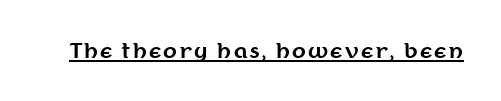
The font's upright variant was chosen for this text. The typesetting leans heavy: a genuine bold. Notice how a bar underscores the lettering throughout.
